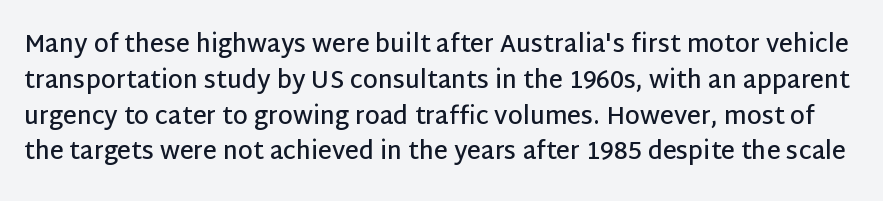
On the weight axis this lands at semibold, roughly 600. The rendering uses a moderate line-height, typical for paragraphs. Any mark beneath the type? The region is blank. Tracking here is standard; glyphs follow each other at the usual distance.
